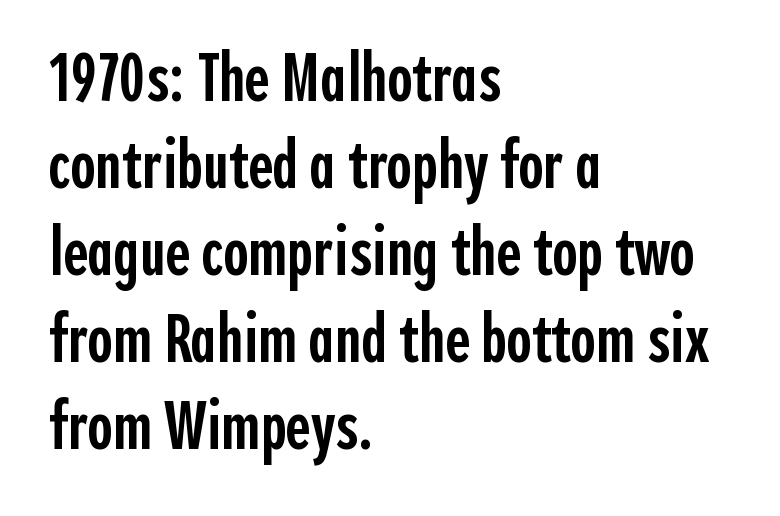
The image shows 68 px semibold, condensed sans-serif type, upright; set left-aligned, normal line spacing (1.28x), normal letter spacing, not underlined; a medium x-height.
